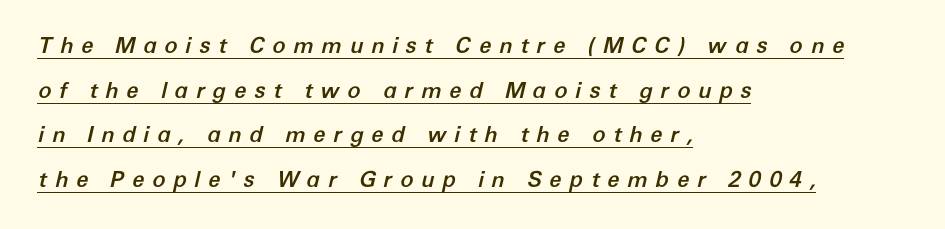
The image shows 22 px text type, italic (leaning right); set left-aligned, loose line spacing (2.03x), unusually wide letter spacing (+0.35 em), underlined.
